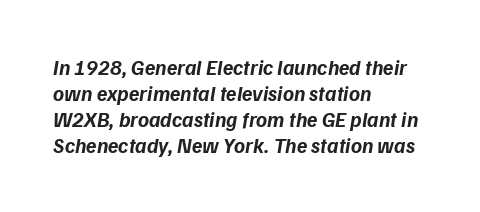
{"italic": "yes", "lean": "right", "slant_degrees": 9, "bold": "yes", "underline": "no", "align": "left", "line_spacing_ratio": 1.24, "letter_spacing": "normal", "letter_spacing_em": 0.0, "glyph_px": 21}
